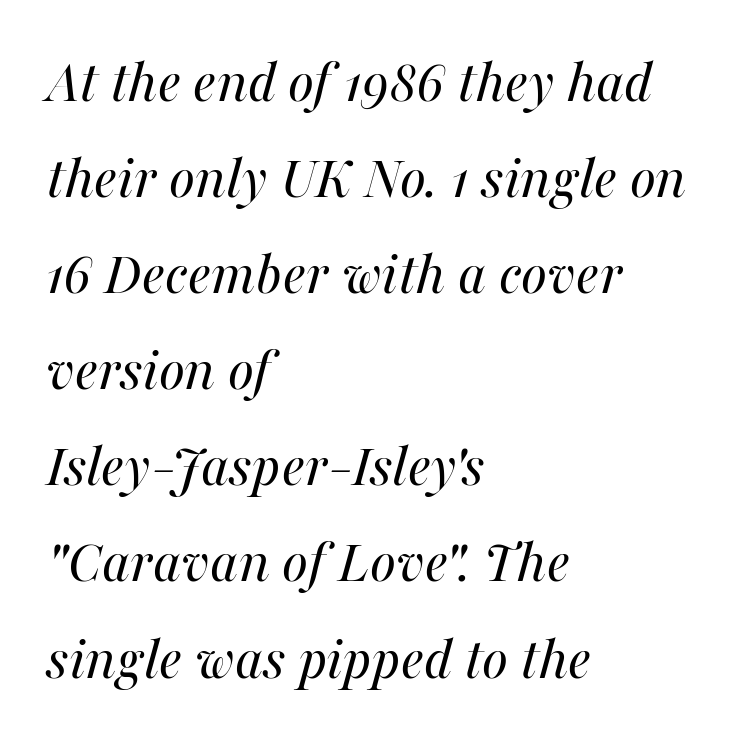
The face used here has a pronounced slope to its letters. All the whitespace from short lines collects on the right. Is the letter spacing exaggerated? No — it looks like the ordinary default. Varying glyph widths throughout — classic text-font behaviour. The characters are drawn with everyday or finer stroke widths.
